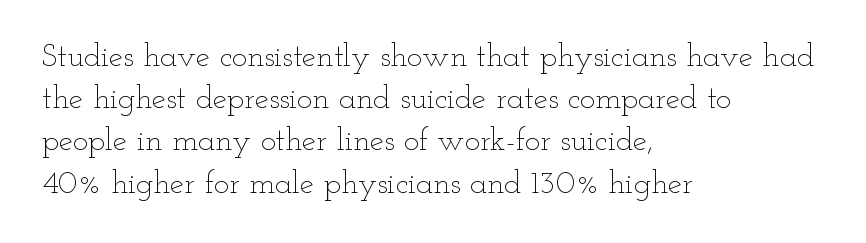
Q: Is the text bold? A: No.
Q: Is the text italic (slanted)? A: No, it is upright.
Q: Is the text underlined? A: No.
Q: How is the paragraph aligned? A: Left-aligned.
Q: Is the spacing between letters normal or unusually wide? A: Normal.
Q: Is the spacing between lines tight, normal or loose? A: Normal.
Q: Width (condensed, normal, or wide)? A: Wide.
Q: Stroke contrast? A: Low.
Q: x-height? A: Small.
Q: Monospaced? A: No.
